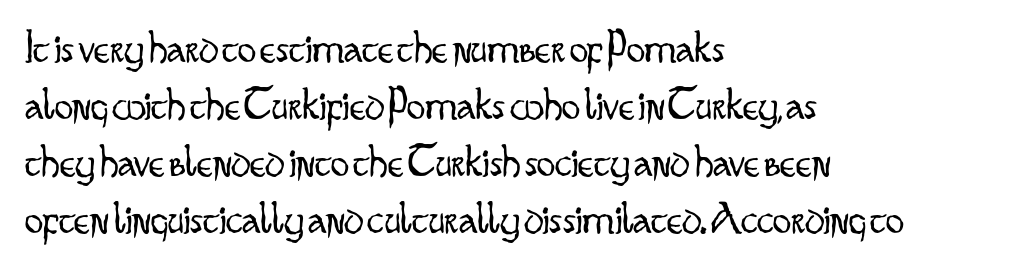
Q: Is the text bold? A: No.
Q: Is the text italic (slanted)? A: No, it is upright.
Q: Is the typeface a serif or a sans-serif typeface? A: Sans-serif.
Q: Is the text underlined? A: No.
Q: How is the paragraph aligned? A: Left-aligned.
Q: Is the spacing between letters normal or unusually wide? A: Normal.
Q: Width (condensed, normal, or wide)? A: Condensed.
Q: Stroke contrast? A: Low.
Q: x-height? A: Small.
Q: Monospaced? A: No.
